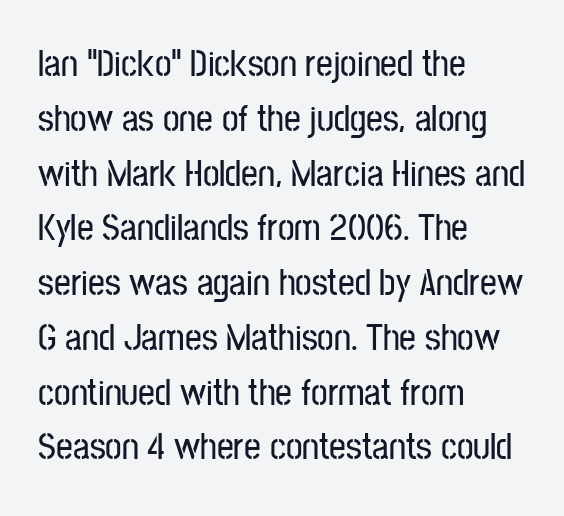
Q: Is the text italic (slanted)? A: No, it is upright.
Q: Is the typeface a serif or a sans-serif typeface? A: Sans-serif.
Q: Is the text underlined? A: No.
Q: How is the paragraph aligned? A: Left-aligned.
Q: Is the spacing between letters normal or unusually wide? A: Normal.
Q: Is the spacing between lines tight, normal or loose? A: Normal.
Q: Width (condensed, normal, or wide)? A: Condensed.
Q: Stroke contrast? A: Low.
Q: x-height? A: Medium.
Q: Monospaced? A: No.
